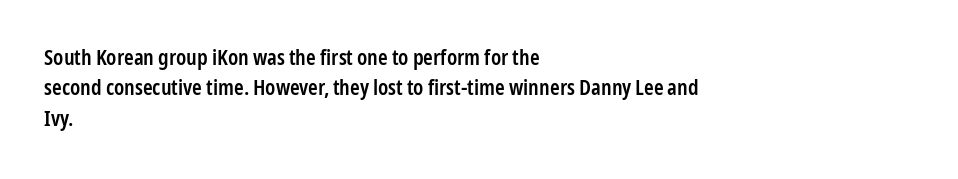
The lines sit at an ordinary, default distance from one another. Letter spacing: default. Check under the words: just untouched page. In terms of weight, the rendering is demibold, just under bold. Short and long lines alike share a common starting point at left. Quick note: not italic, upright.
